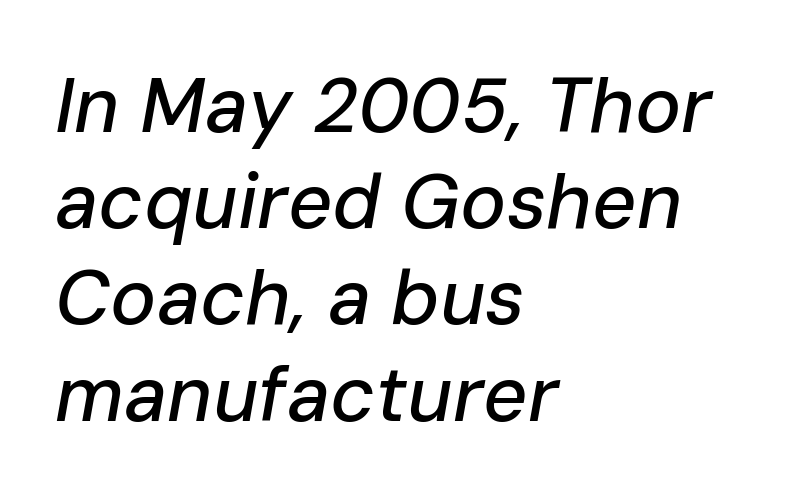
The image shows 77 px text type, italic (leaning right); set left-aligned, normal line spacing (1.25x), normal letter spacing, not underlined; low stroke contrast and a medium x-height.
